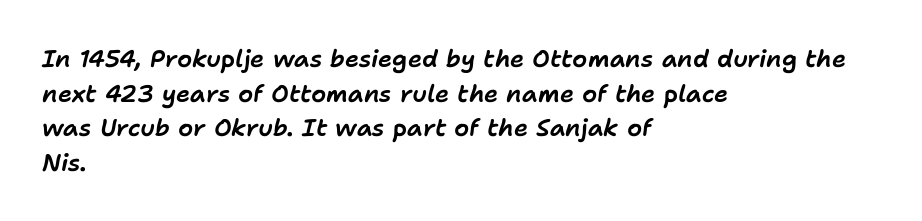
Normally led — the rows are evenly, conventionally spaced. Honestly, the letter spacing is just normal — you wouldn't notice it. The text block is weighted toward the left margin, trailing off unevenly rightward. The baseline area is clear. Observe the lean: these are italic letterforms.
